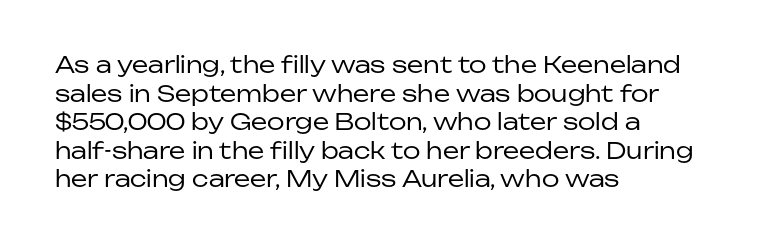
The image shows 23 px text type, upright; set left-aligned, line spacing 1.24x, normal letter spacing, not underlined.
